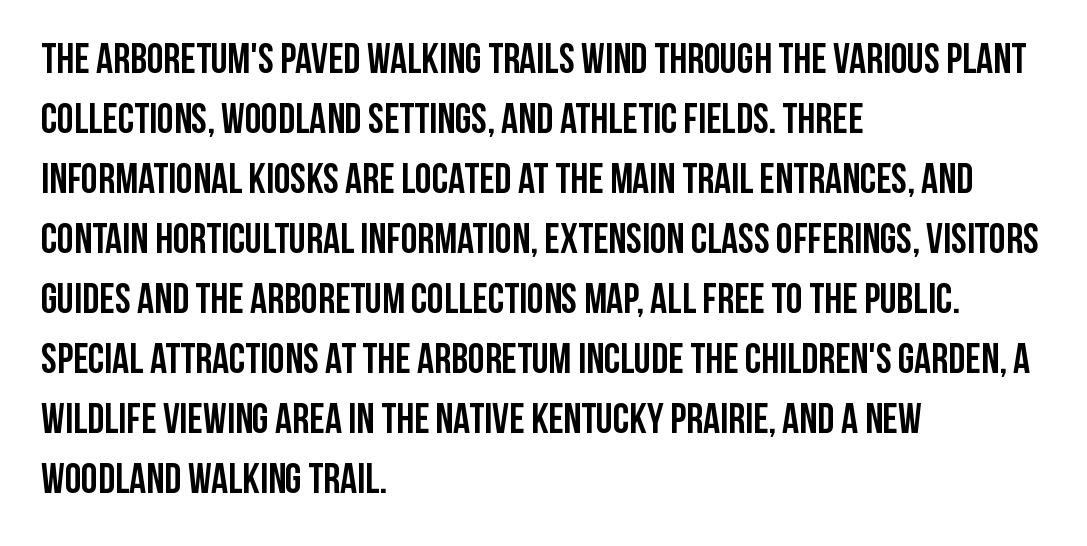
{"serif": "no", "italic": "no", "bold": "yes", "weight": "semibold", "width": "condensed", "stroke_contrast": "low", "x_height": "large", "monospaced": "no", "underline": "no", "align": "left", "line_spacing": "normal", "line_spacing_ratio": 1.43, "letter_spacing": "normal", "letter_spacing_em": 0.0, "glyph_px": 42}
